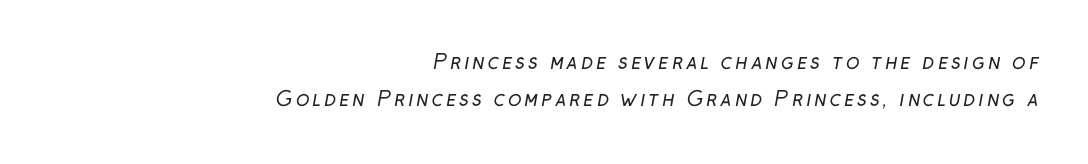
Decoration check: the copy has no underline. Stem width sits at or under what a default text font uses. The paragraph has a hard right edge and a soft left edge.
